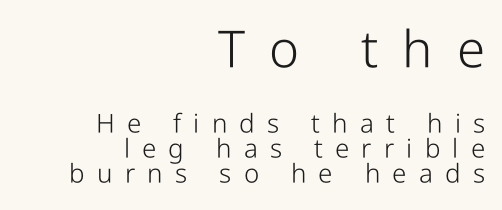
Q: Is the text bold? A: No.
Q: Is the text italic (slanted)? A: No, it is upright.
Q: Is the typeface a serif or a sans-serif typeface? A: Sans-serif.
Q: Is the text underlined? A: No.
Q: How is the paragraph aligned? A: Right-aligned.
Q: Is the spacing between letters normal or unusually wide? A: Unusually wide.
Q: Is the spacing between lines tight, normal or loose? A: Tight.
Q: Which block of text is set in a larger size, the first (top) or the second (bottom)? A: The first (top) one.
Q: Width (condensed, normal, or wide)? A: Condensed.
Q: Stroke contrast? A: Low.
Q: x-height? A: Medium.
Q: Monospaced? A: No.
